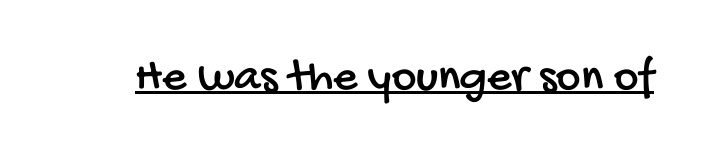
{"serif": "no", "width": "condensed", "stroke_contrast": "low", "x_height": "large", "monospaced": "no", "underline": "yes", "letter_spacing": "normal", "letter_spacing_em": 0.0, "glyph_px": 47}
